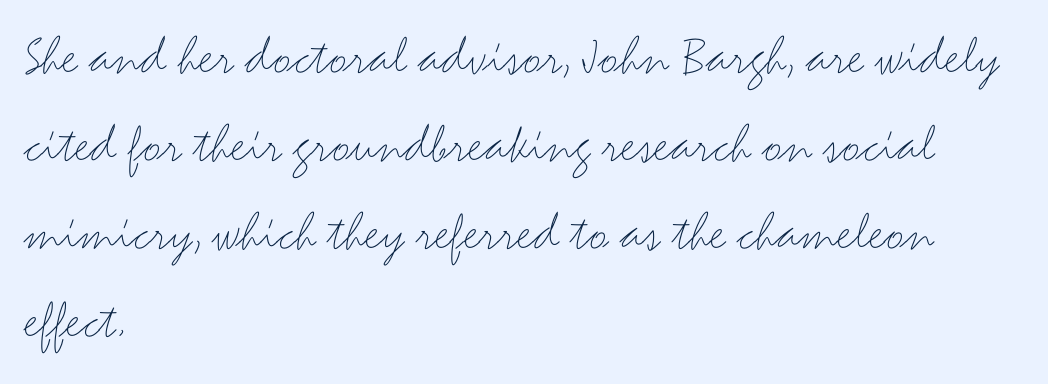
Observe the ordinary spacing: letters are neighbours, not strangers. The specimen omits any rule beneath the text block's lines. Here the designer chose a conventional face with non-uniform glyph widths. Typeset ragged right — the left edge is the straight one. Serif or sans? Sans — the stroke terminals are bare. Weight: regular or lighter.
